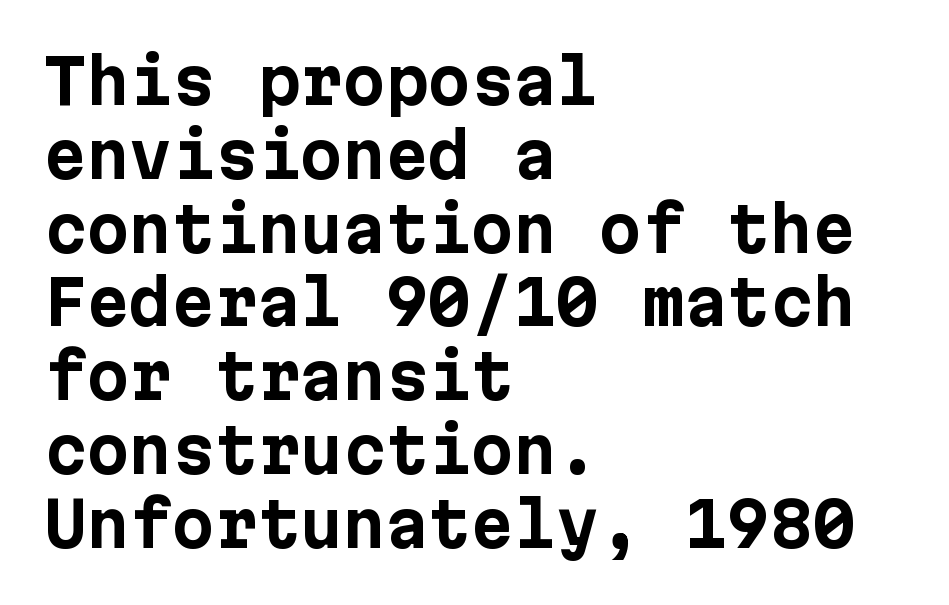
Posture: straight, roman, zero tilt. Note: no serifs on the glyphs. What weight is shown? A full bold with thick strokes. The passage shown is not underscored anywhere. Words appear dense and cohesive because spacing is normal.
